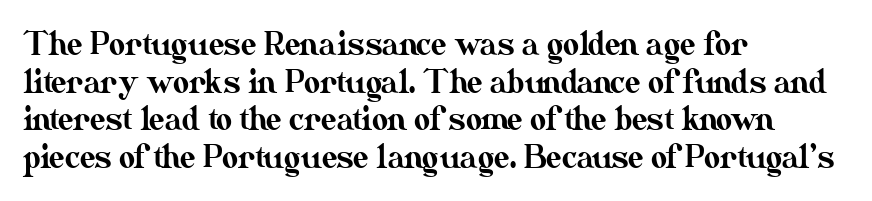
Q: Is the text italic (slanted)? A: No, it is upright.
Q: Is the text underlined? A: No.
Q: How is the paragraph aligned? A: Left-aligned.
Q: Is the spacing between letters normal or unusually wide? A: Normal.
Q: Width (condensed, normal, or wide)? A: Normal.
Q: Stroke contrast? A: Medium.
Q: x-height? A: Small.
Q: Monospaced? A: No.
